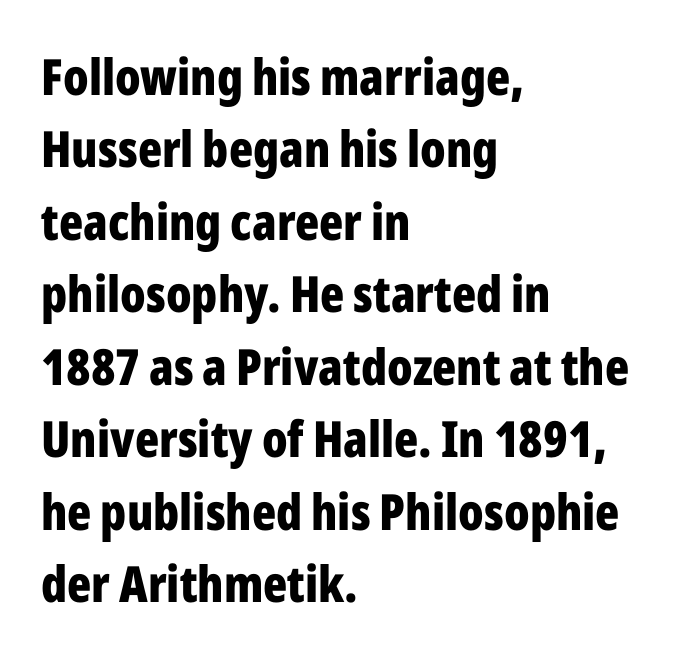
Q: Is the text bold? A: Yes.
Q: Is the text italic (slanted)? A: No, it is upright.
Q: Is the typeface a serif or a sans-serif typeface? A: Sans-serif.
Q: Is the text underlined? A: No.
Q: How is the paragraph aligned? A: Left-aligned.
Q: Is the spacing between letters normal or unusually wide? A: Normal.
Q: Is the spacing between lines tight, normal or loose? A: Normal.
Q: Width (condensed, normal, or wide)? A: Condensed.
Q: Stroke contrast? A: Low.
Q: x-height? A: Medium.
Q: Monospaced? A: No.
